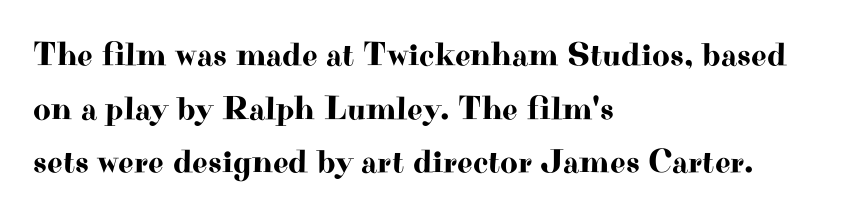
Q: Is the text italic (slanted)? A: No, it is upright.
Q: Is the typeface a serif or a sans-serif typeface? A: Serif.
Q: Is the text underlined? A: No.
Q: How is the paragraph aligned? A: Left-aligned.
Q: Is the spacing between letters normal or unusually wide? A: Normal.
Q: Is the spacing between lines tight, normal or loose? A: Normal.
Q: Width (condensed, normal, or wide)? A: Wide.
Q: Stroke contrast? A: High.
Q: x-height? A: Small.
Q: Monospaced? A: No.
